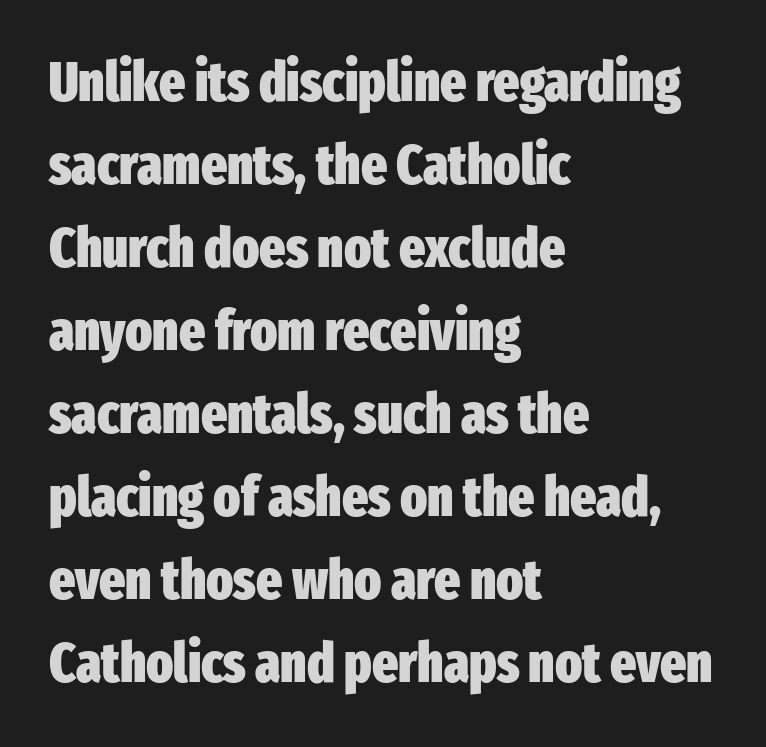
{"serif": "no", "italic": "no", "bold": "yes", "weight": "heavy", "width": "condensed", "stroke_contrast": "low", "x_height": "medium", "monospaced": "no", "underline": "no", "align": "left", "line_spacing": "normal", "line_spacing_ratio": 1.51, "letter_spacing": "normal", "letter_spacing_em": 0.0, "glyph_px": 55}
